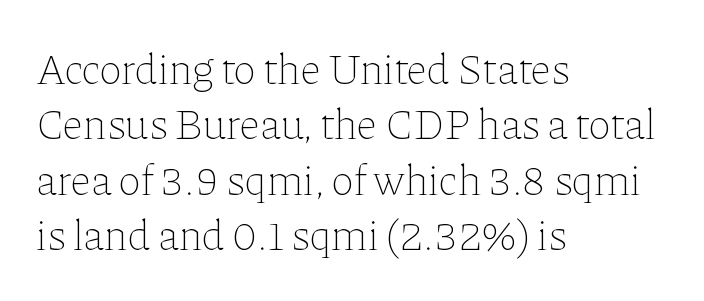
The image shows 43 px thin type, upright; set left-aligned, normal line spacing (1.29x), normal letter spacing, not underlined; low stroke contrast and a medium x-height.
